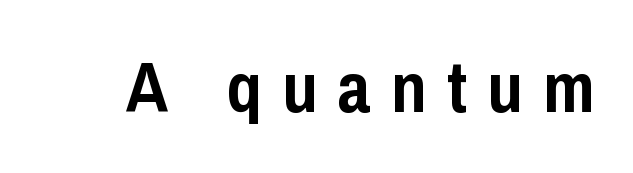
The image shows 71 px semibold, condensed sans-serif type, upright; set unusually wide letter spacing (+0.29 em), not underlined; low stroke contrast and a medium x-height.
